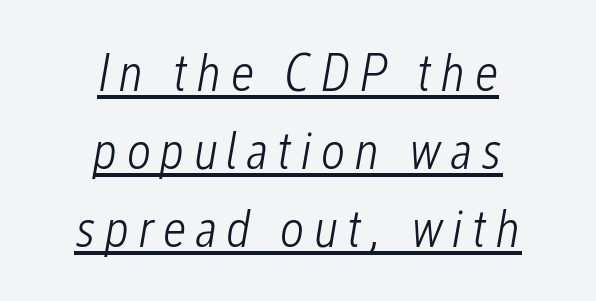
Characters are canted at an angle relative to the baseline's perpendicular. Note the varied advance widths — an 'i' is clearly narrower than an 'm'. Baseline-to-baseline distance is the conventional proportion of letter height. The rendering uses the underline text-decoration.
